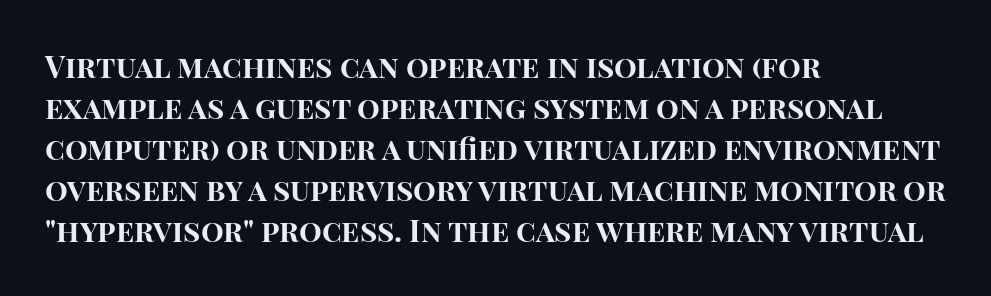
{"serif": "no", "italic": "no", "bold": "yes", "weight": "bold", "width": "normal", "stroke_contrast": "high", "x_height": "large", "monospaced": "no", "underline": "no", "align": "left", "line_spacing": "normal", "line_spacing_ratio": 1.37, "letter_spacing": "normal", "letter_spacing_em": 0.0, "glyph_px": 30}
